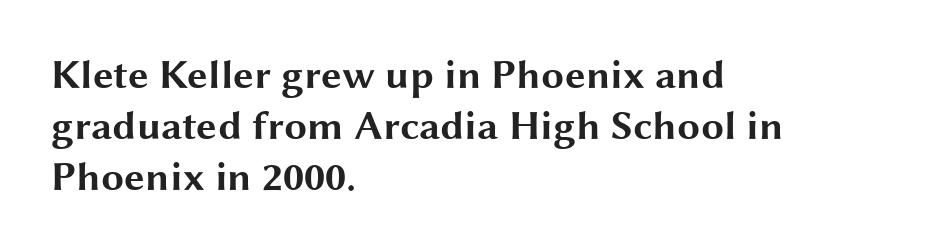
{"serif": "no", "italic": "no", "bold": "yes", "weight": "bold", "width": "wide", "stroke_contrast": "medium", "x_height": "medium", "monospaced": "no", "underline": "no", "align": "left", "line_spacing_ratio": 1.24, "letter_spacing": "normal", "letter_spacing_em": 0.0, "glyph_px": 41}
